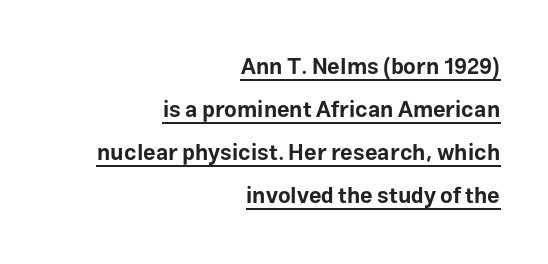
The image shows 22 px bold type, upright; set right-aligned, loose line spacing (1.95x), normal letter spacing, underlined.
